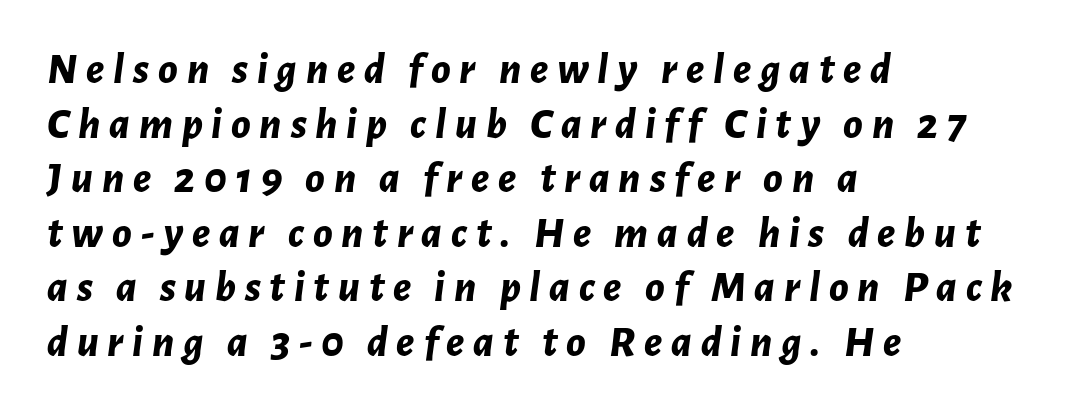
A clean baseline with only descenders dipping below it. There's an unmistakable incline to the writing here. Line beginnings align vertically; line endings do not. These lines have a slow, spaced-out rhythm from letter to letter.
